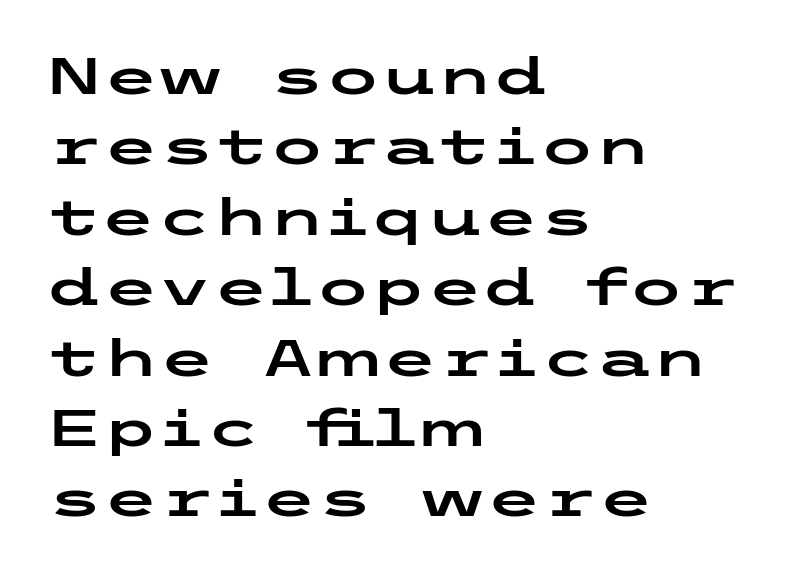
The image shows 51 px wide sans-serif type, upright; set left-aligned, normal line spacing (1.38x), normal letter spacing, not underlined; low stroke contrast and a medium x-height.
